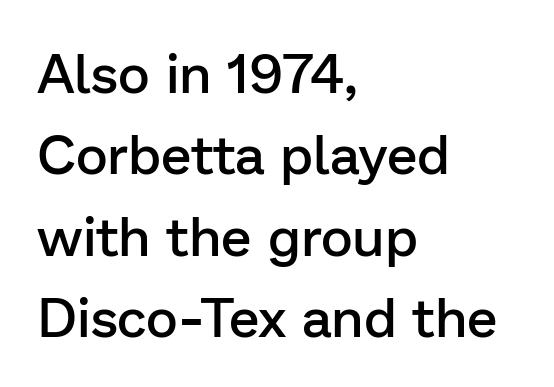
Q: Is the text bold? A: Semi-bold.
Q: Is the text italic (slanted)? A: No, it is upright.
Q: Is the typeface a serif or a sans-serif typeface? A: Sans-serif.
Q: Is the text underlined? A: No.
Q: How is the paragraph aligned? A: Left-aligned.
Q: Is the spacing between letters normal or unusually wide? A: Normal.
Q: Is the spacing between lines tight, normal or loose? A: Normal.
Q: Width (condensed, normal, or wide)? A: Normal.
Q: Stroke contrast? A: Low.
Q: x-height? A: Medium.
Q: Monospaced? A: No.
